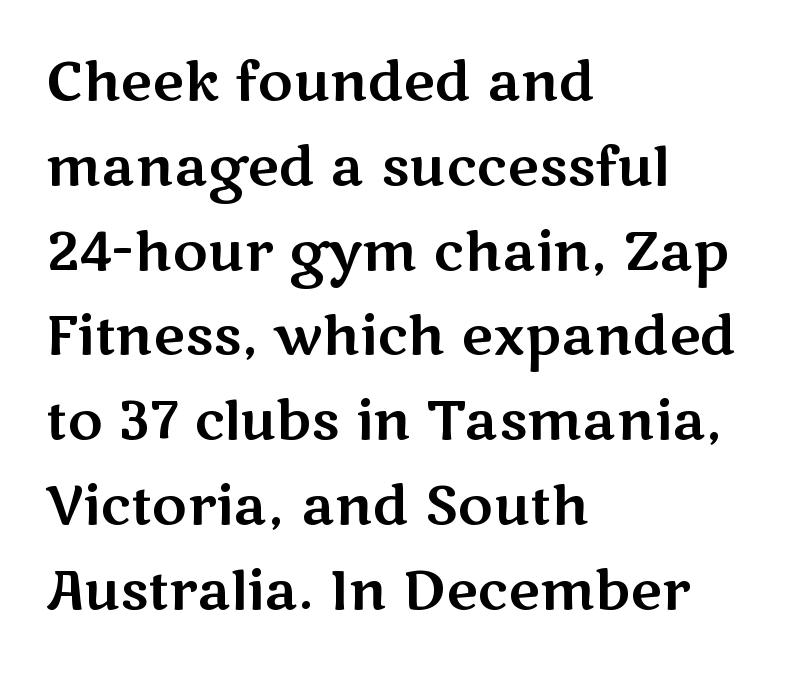
In terms of letterspacing, this is plain default setting. The specimen reads as upright at a glance. The words here are not underlined. One glance says typical: line gaps are just what's usual.
